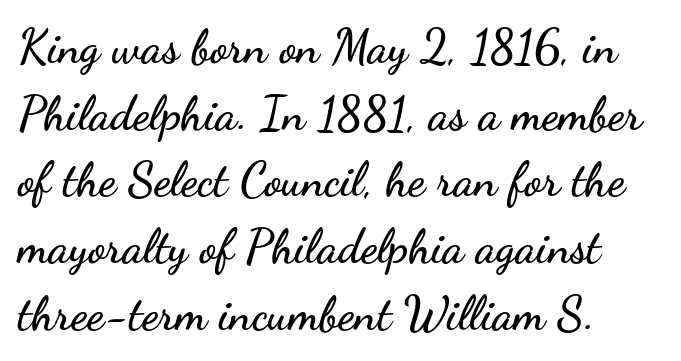
The image shows 47 px wide sans-serif type; set left-aligned, normal line spacing (1.42x), normal letter spacing, not underlined; low stroke contrast and a small x-height.
